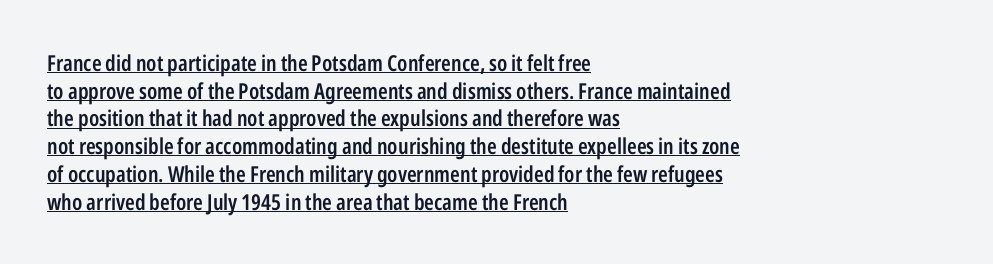
Leading matches the norm, producing a regular column. The face used here is a semibold: visibly heavier than regular, lighter than bold. A continuous stroke trails under the words, as in a hyperlink. Horizontally, the lines are justified to the leading edge only. Quick note: not italic, upright. Words appear dense and cohesive because spacing is normal.
